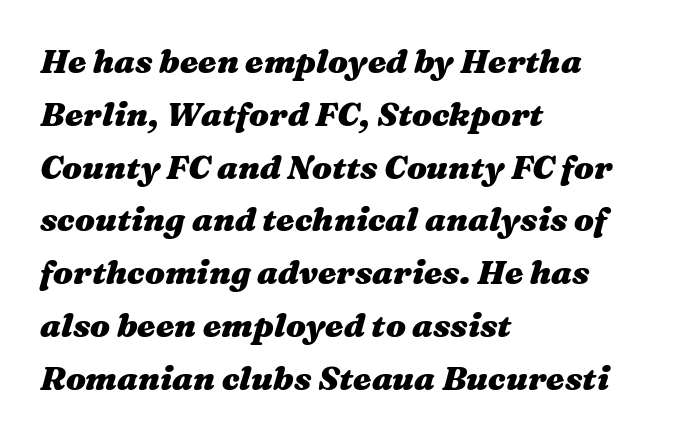
Evenly set lines give the paragraph a standard silhouette. Letters rest on an invisible, unmarked baseline. Honestly, the letter spacing is just normal — you wouldn't notice it. These lines are set flush left with a ragged right edge.
